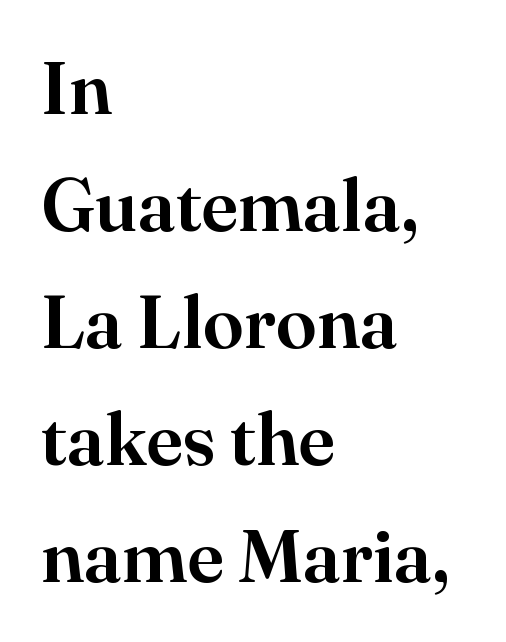
The face used here is seriffed, in the tradition of book romans. In terms of leading, this rendering sits right in the middle. The baseline area is clear. Horizontally, the lines are justified to the leading edge only. Look at the tracking — it's just the regular setting, nothing added.
